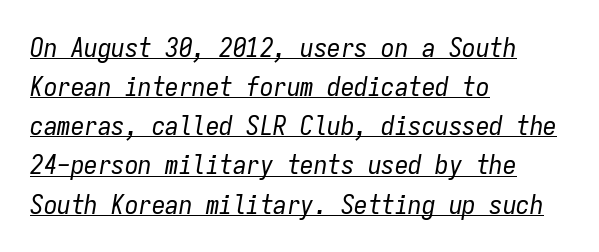
{"italic": "yes", "lean": "right", "slant_degrees": 9, "bold": "no", "underline": "yes", "align": "left", "line_spacing": "normal", "line_spacing_ratio": 1.45, "letter_spacing": "normal", "letter_spacing_em": 0.0, "glyph_px": 27}
